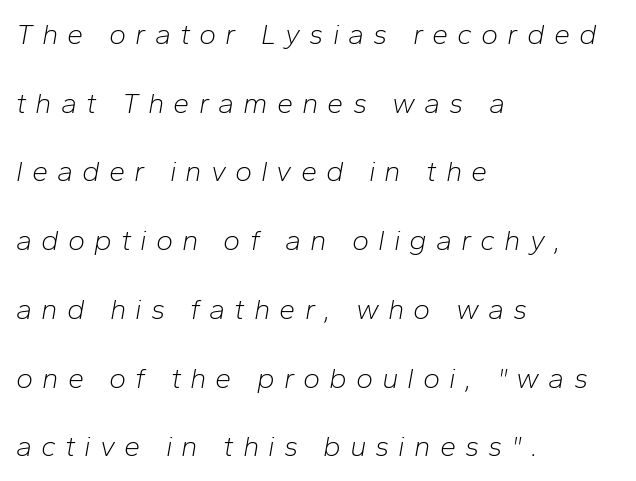
Each word looks stretched out because of the extra space between its letters. Visually the block forms a straight wall on the left and a jagged coastline on the right. Looks like regular typesetting: each glyph gets only the width it needs. One glance says open: line gaps are wider than usual. Plain, unruled lines of type. Compared with a typical body face, this is equally light or lighter still.
